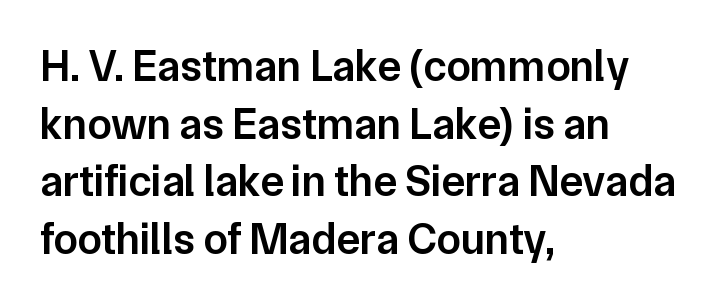
Q: Is the text bold? A: Semi-bold.
Q: Is the text italic (slanted)? A: No, it is upright.
Q: Is the typeface a serif or a sans-serif typeface? A: Sans-serif.
Q: Is the text underlined? A: No.
Q: How is the paragraph aligned? A: Left-aligned.
Q: Is the spacing between letters normal or unusually wide? A: Normal.
Q: Is the spacing between lines tight, normal or loose? A: Normal.
Q: Width (condensed, normal, or wide)? A: Normal.
Q: Stroke contrast? A: Low.
Q: x-height? A: Medium.
Q: Monospaced? A: No.
